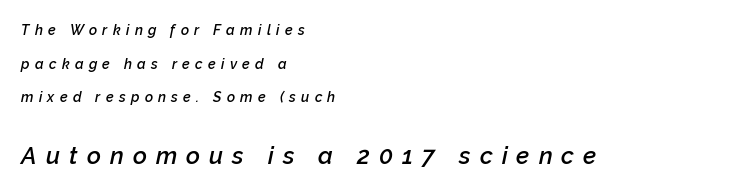
The image shows 24 px text type, italic (leaning right); set left-aligned, loose line spacing (2.4x), unusually wide letter spacing (+0.38 em), not underlined; the second (bottom) block is 1.71x larger.
